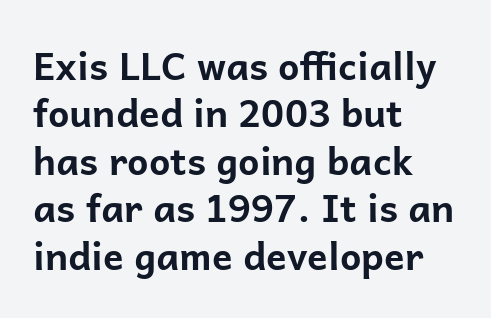
Heavy-handed strokes throughout: this text is bold. Lines of text with bare space underneath. How are the letters spaced? Ordinarily, with no added tracking. If you measured baseline to baseline, you'd find a middling distance. The letters advance in unequal steps, a hallmark of proportional type.
